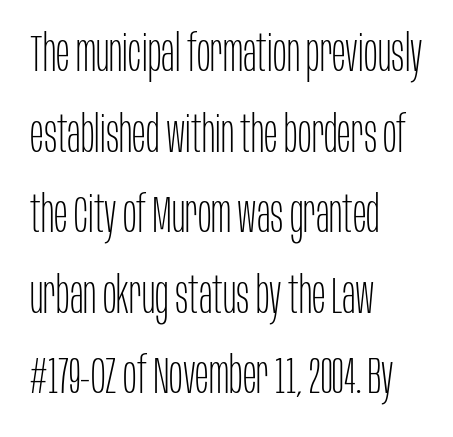
Reading down the column, the eye jumps a familiar distance to each next line. Counters stay open thanks to moderate or lighter strokes. The type sits square on the baseline with zero lean. One-word summary of the alignment: left.
